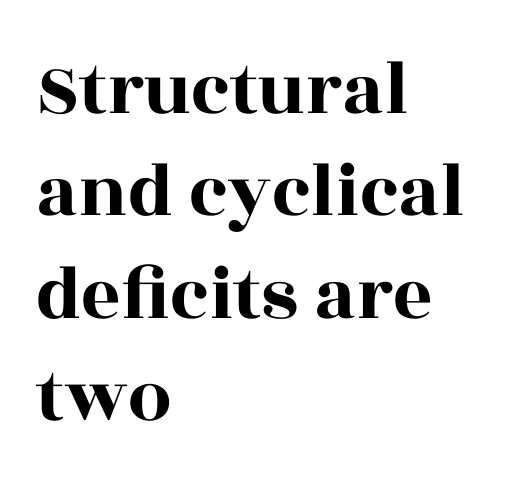
{"serif": "yes", "italic": "no", "width": "wide", "x_height": "large", "monospaced": "no", "underline": "no", "align": "left", "line_spacing": "normal", "line_spacing_ratio": 1.33, "letter_spacing": "normal", "letter_spacing_em": 0.0, "glyph_px": 77}
